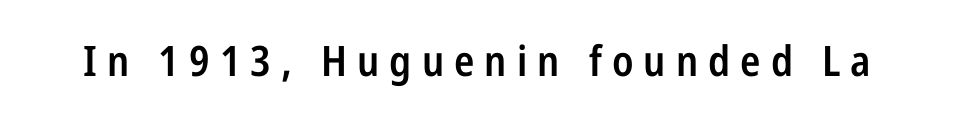
{"serif": "no", "italic": "no", "bold": "semi", "weight": "semibold", "width": "condensed", "stroke_contrast": "low", "x_height": "medium", "monospaced": "no", "underline": "no", "letter_spacing": "wide", "letter_spacing_em": 0.24, "glyph_px": 42}
